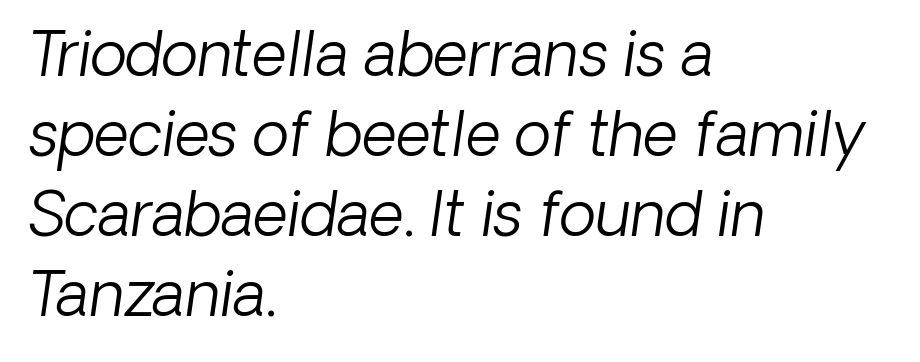
Q: Is the text bold? A: No.
Q: Is the typeface a serif or a sans-serif typeface? A: Sans-serif.
Q: Is the text underlined? A: No.
Q: How is the paragraph aligned? A: Left-aligned.
Q: Is the spacing between letters normal or unusually wide? A: Normal.
Q: Is the spacing between lines tight, normal or loose? A: Normal.
Q: Width (condensed, normal, or wide)? A: Normal.
Q: Stroke contrast? A: Low.
Q: x-height? A: Medium.
Q: Monospaced? A: No.
